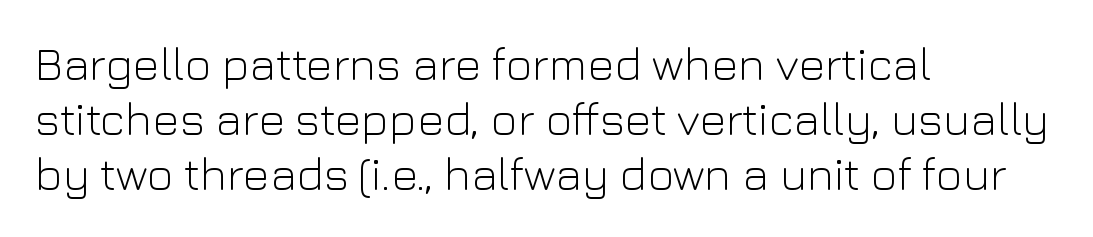
{"serif": "no", "italic": "no", "bold": "no", "weight": "light", "width": "normal", "stroke_contrast": "low", "x_height": "medium", "monospaced": "no", "underline": "no", "align": "left", "line_spacing_ratio": 1.2, "letter_spacing": "normal", "letter_spacing_em": 0.0, "glyph_px": 46}
